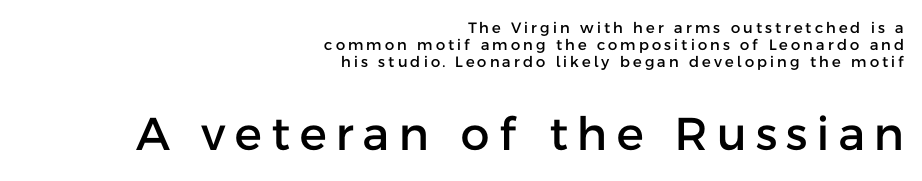
{"serif": "no", "italic": "no", "width": "normal", "stroke_contrast": "low", "x_height": "medium", "monospaced": "no", "underline": "no", "align": "right", "line_spacing": "tight", "line_spacing_ratio": 1.12, "letter_spacing": "wide", "letter_spacing_em": 0.2, "larger_block": "second", "size_ratio": 3.07, "glyph_px": 46}
